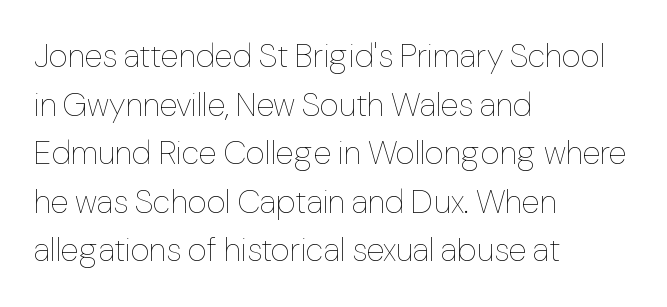
Each stroke keeps to a modest, everyday thickness or less. Designer's note — italics off, roman on. Character widths vary here, with narrow letters taking less room than wide ones. The line texture is even and compact thanks to regular tracking.
